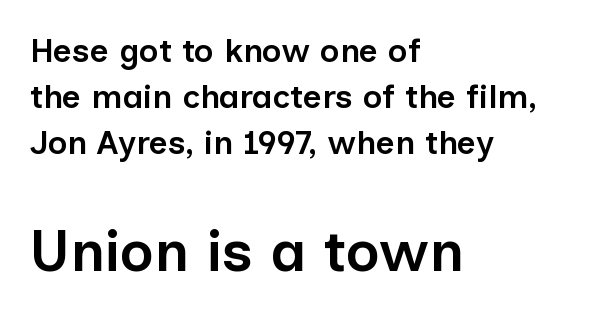
{"serif": "no", "italic": "no", "bold": "semi", "weight": "semibold", "width": "normal", "stroke_contrast": "low", "x_height": "medium", "monospaced": "no", "underline": "no", "align": "left", "line_spacing": "normal", "line_spacing_ratio": 1.4, "letter_spacing": "normal", "letter_spacing_em": 0.0, "larger_block": "second", "size_ratio": 1.76, "glyph_px": 58}
